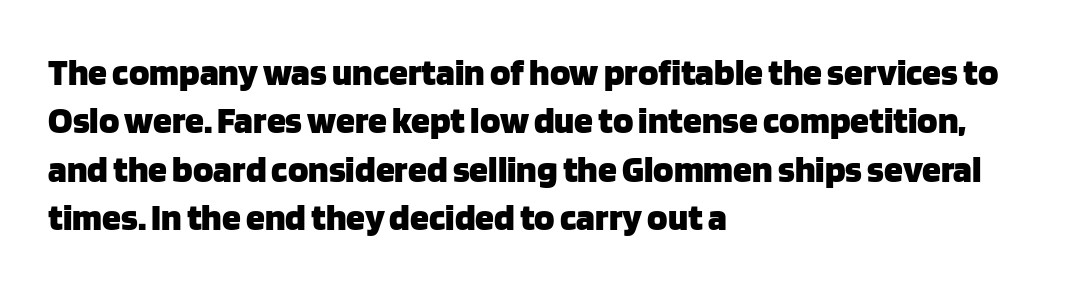
Is this a fixed-width face? No — the glyphs have proportional, varying widths. Honestly, there is no underline to notice here at all. The rendering uses a moderate line-height, typical for paragraphs. The letters sit at their default tracking, neither squeezed nor spread. Style check: upright. Regarding serifs, this sample does without them.
